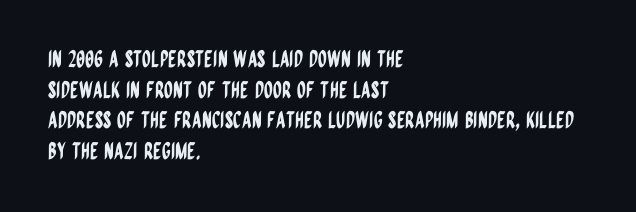
A typesetter would call this leading conventional body-copy spacing. No italicization has been applied; the sample stays upright. Tracking value appears to be zero — textbook default spacing. Short and long lines alike share a common starting point at left. Decoration check: the copy has no underline.
